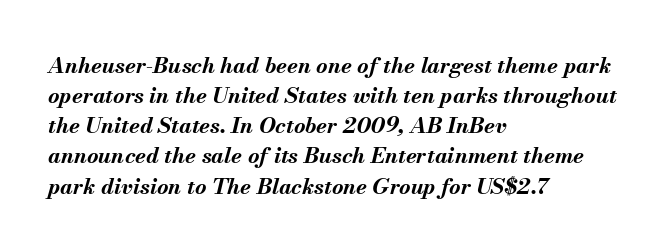
Q: Is the text bold? A: Yes.
Q: Is the text italic (slanted)? A: Yes, it leans right by about 13 degrees.
Q: Is the text underlined? A: No.
Q: How is the paragraph aligned? A: Left-aligned.
Q: Is the spacing between letters normal or unusually wide? A: Normal.
Q: Is the spacing between lines tight, normal or loose? A: Normal.
